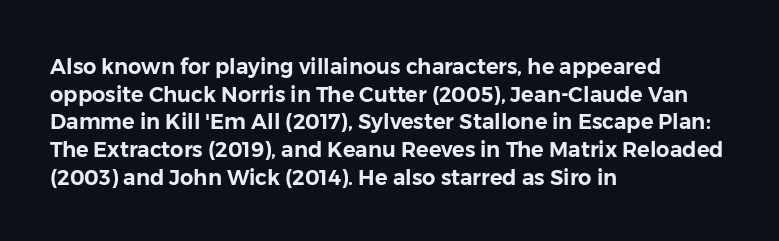
{"italic": "no", "underline": "no", "align": "left", "line_spacing": "normal", "line_spacing_ratio": 1.32, "letter_spacing": "normal", "letter_spacing_em": 0.0, "glyph_px": 21}
